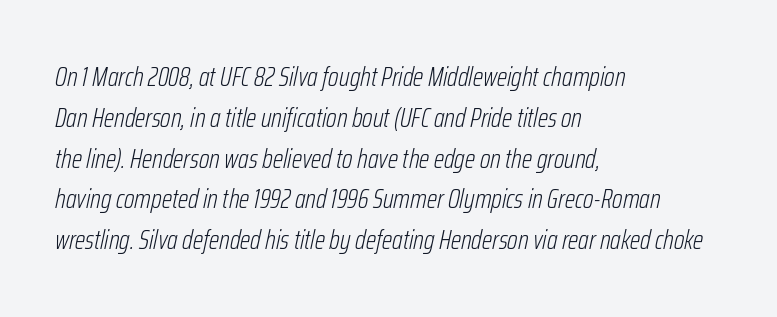
In terms of letterspacing, this is plain default setting. Layout note: lines flush left. Horizontal bands of white between lines are of average thickness. These lines were composed using italics. The specimen omits any rule beneath the text block's lines.
